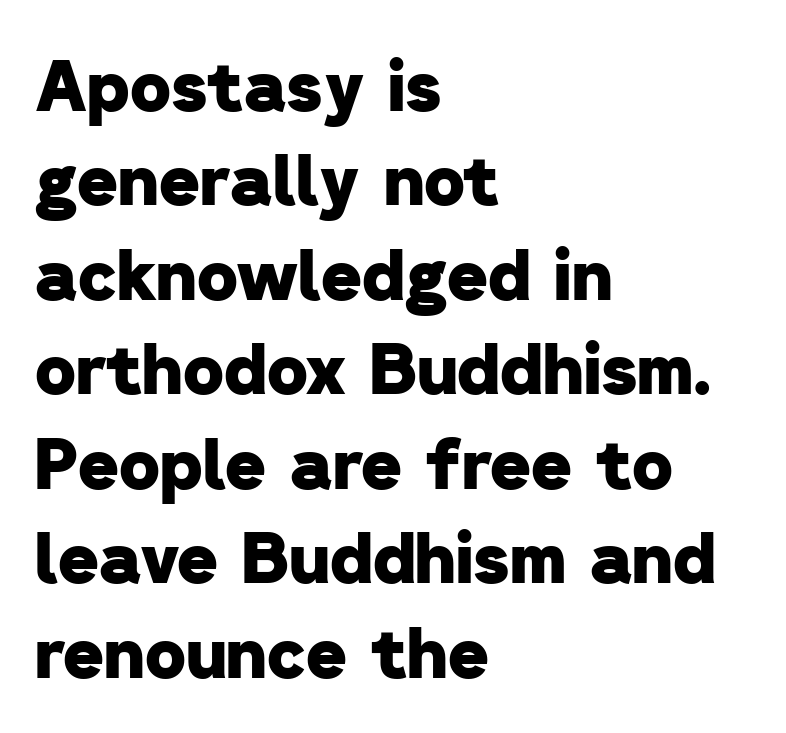
These lines carry a lot of weight — the face is fully bold. No word sits above an underline. What's the leading like? Ordinary, nothing unusual. A typesetter would call this proportional, since set widths differ per character. The ragged edge is on the right, which tells us the setting is flush left. The typeface chosen for these lines omits serifs.
